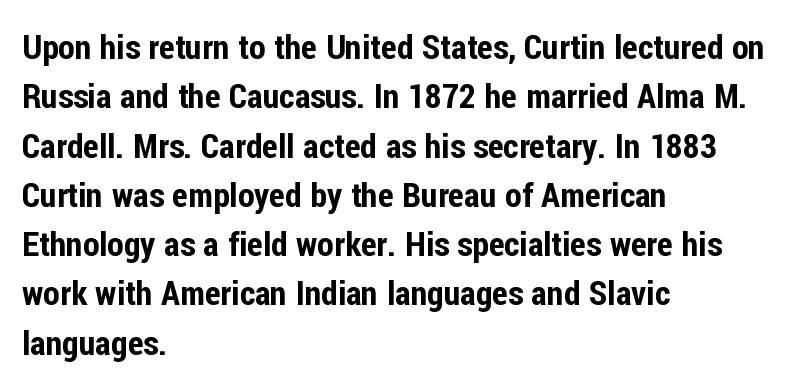
The leading is moderate, giving the passage an even texture. The letters sit at their default tracking, neither squeezed nor spread. In terms of letterform style, serifs are entirely absent. The rendering uses natural spacing where letterforms have individual widths. Caption: multi-line text, flush left, ragged right.
